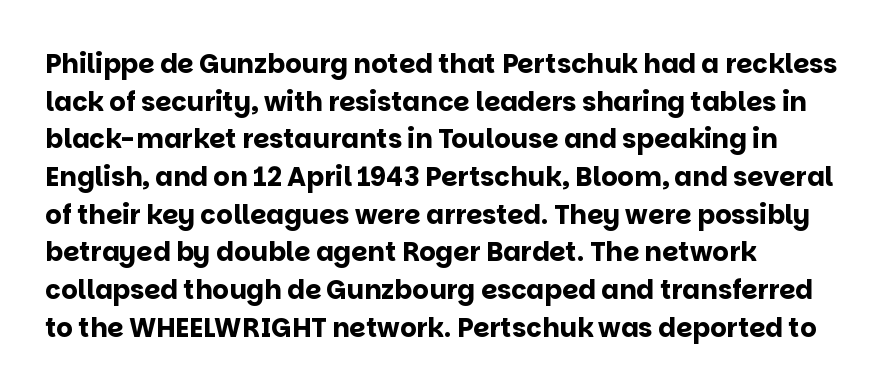
On the weight axis this lands at bold, roughly 700. Words float on clear page, feet unadorned. Interline gaps are of average width in this sample. The rendering keeps characters at their native spacing. In terms of posture, this sample is upright.
